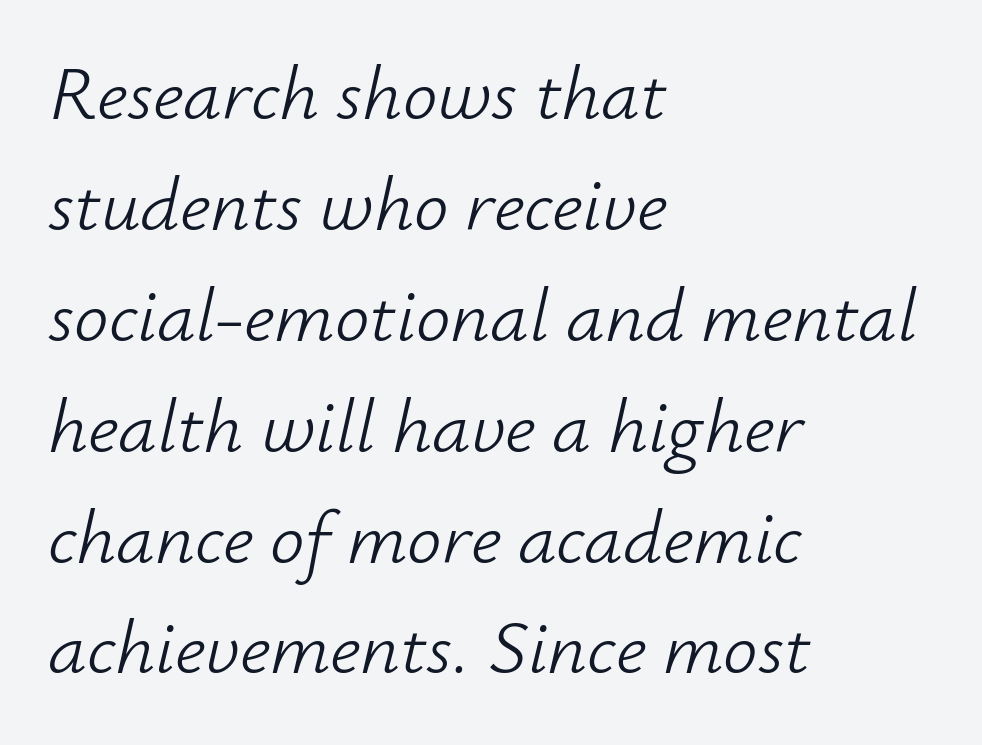
A light-to-regular cut is what we see here. Character widths vary here, with narrow letters taking less room than wide ones. Standard letterfit; no display-style spreading of the glyphs. Just letters on the line, the space beneath them empty. There's an unmistakable incline to the writing here.
